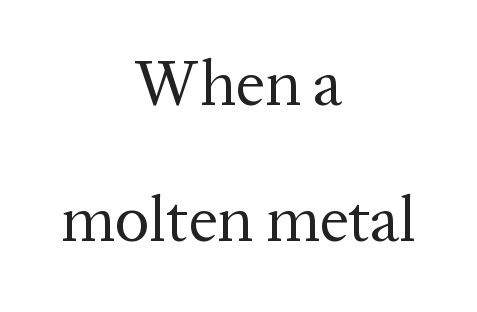
A typesetter would mark this as roman, not italic. The line texture is even and compact thanks to regular tracking. Check under the words: just untouched page. Proportional: the letters do not fall into vertical columns. Widely set lines give the paragraph a tall, airy silhouette. If you folded the block vertically in half, each line would mirror itself in length.
